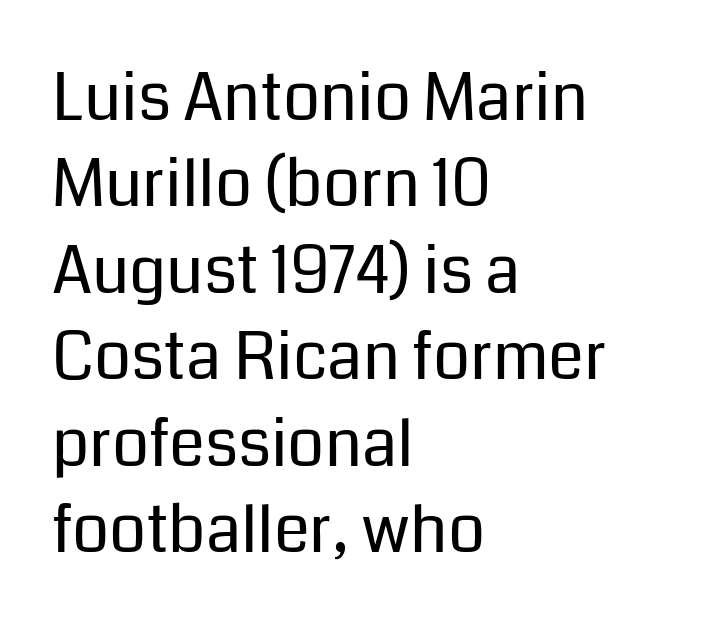
{"serif": "no", "italic": "no", "bold": "no", "weight": "regular", "width": "normal", "stroke_contrast": "low", "x_height": "medium", "monospaced": "no", "underline": "no", "align": "left", "line_spacing": "normal", "line_spacing_ratio": 1.33, "letter_spacing": "normal", "letter_spacing_em": 0.0, "glyph_px": 65}
